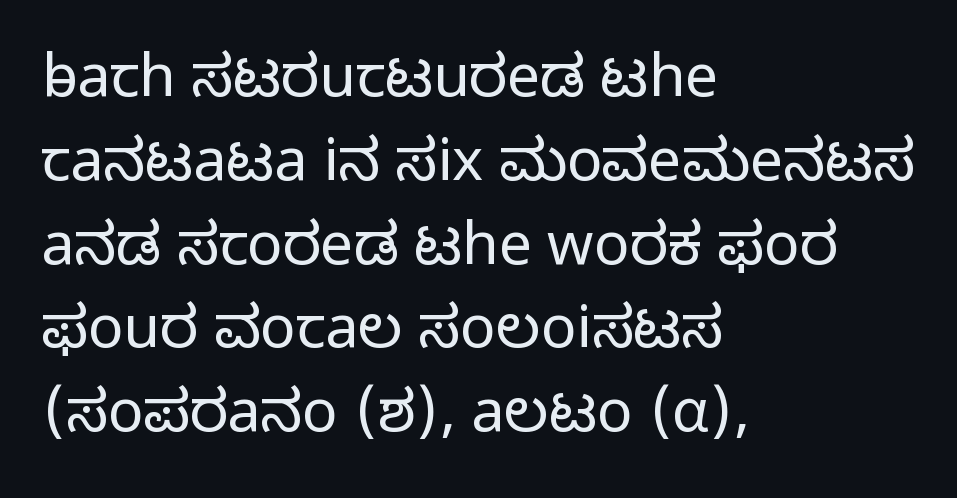
Q: Is the text bold? A: No.
Q: Is the text italic (slanted)? A: No, it is upright.
Q: Is the typeface a serif or a sans-serif typeface? A: Sans-serif.
Q: Is the text underlined? A: No.
Q: How is the paragraph aligned? A: Left-aligned.
Q: Is the spacing between letters normal or unusually wide? A: Normal.
Q: Is the spacing between lines tight, normal or loose? A: Normal.
Q: Width (condensed, normal, or wide)? A: Normal.
Q: Stroke contrast? A: Low.
Q: x-height? A: Medium.
Q: Monospaced? A: No.
